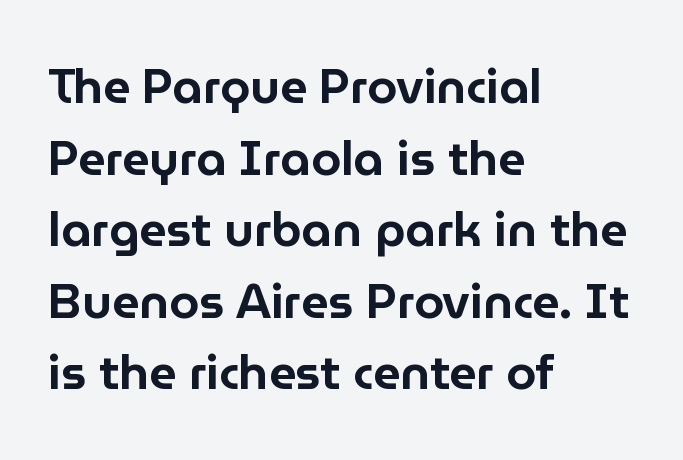
{"serif": "no", "italic": "no", "width": "normal", "stroke_contrast": "low", "x_height": "medium", "monospaced": "no", "underline": "no", "align": "left", "line_spacing": "normal", "line_spacing_ratio": 1.49, "letter_spacing": "normal", "letter_spacing_em": 0.0, "glyph_px": 48}
